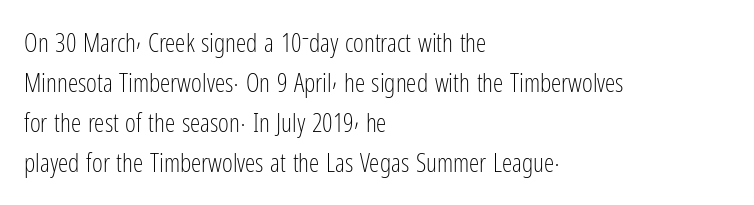
Descender tails drop into unmarked territory. Stroke mass is kept to a normal reading level or below. Default kerning and tracking; the words read as compact shapes. Teacher's note: observe the even left margin — that is flush-left alignment.
